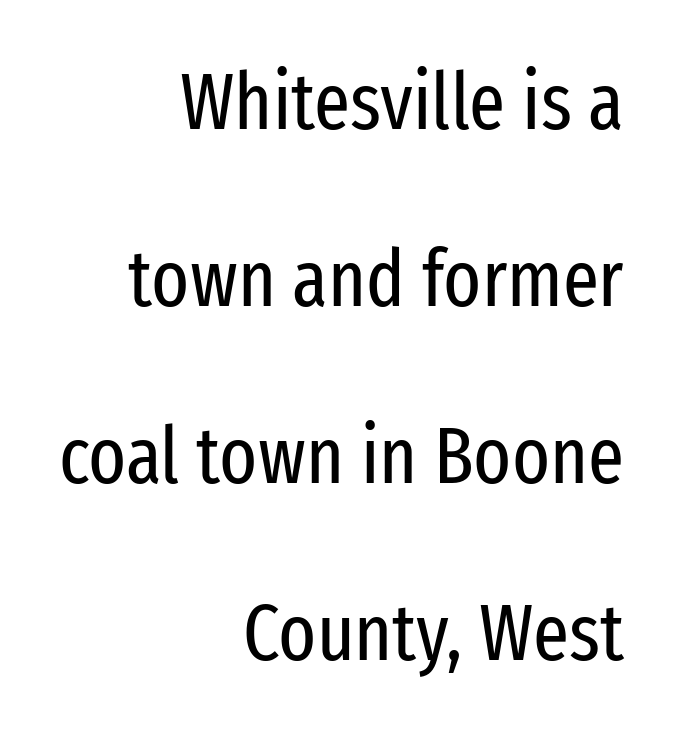
Q: Is the text bold? A: No.
Q: Is the text italic (slanted)? A: No, it is upright.
Q: Is the typeface a serif or a sans-serif typeface? A: Sans-serif.
Q: Is the text underlined? A: No.
Q: How is the paragraph aligned? A: Right-aligned.
Q: Is the spacing between letters normal or unusually wide? A: Normal.
Q: Is the spacing between lines tight, normal or loose? A: Loose.
Q: Width (condensed, normal, or wide)? A: Condensed.
Q: Stroke contrast? A: Low.
Q: x-height? A: Medium.
Q: Monospaced? A: No.
